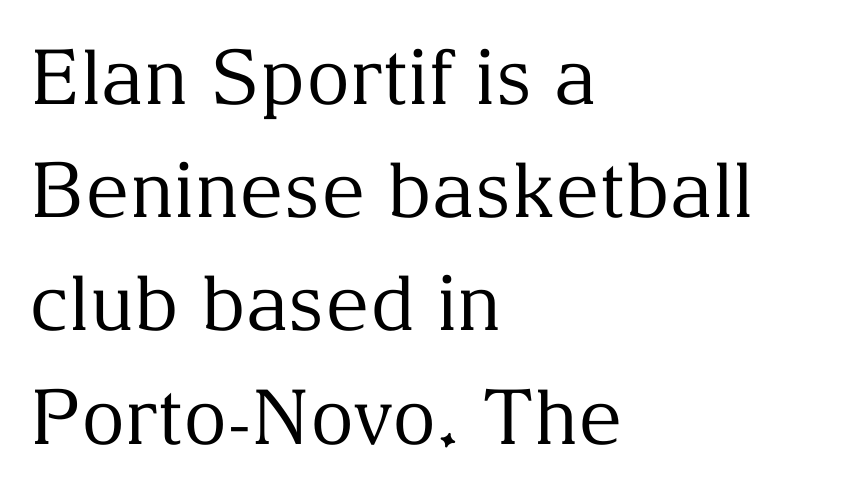
Q: Is the text bold? A: No.
Q: Is the text italic (slanted)? A: No, it is upright.
Q: Is the typeface a serif or a sans-serif typeface? A: Serif.
Q: Is the text underlined? A: No.
Q: How is the paragraph aligned? A: Left-aligned.
Q: Is the spacing between letters normal or unusually wide? A: Normal.
Q: Is the spacing between lines tight, normal or loose? A: Normal.
Q: Width (condensed, normal, or wide)? A: Normal.
Q: Stroke contrast? A: Medium.
Q: x-height? A: Medium.
Q: Monospaced? A: No.
